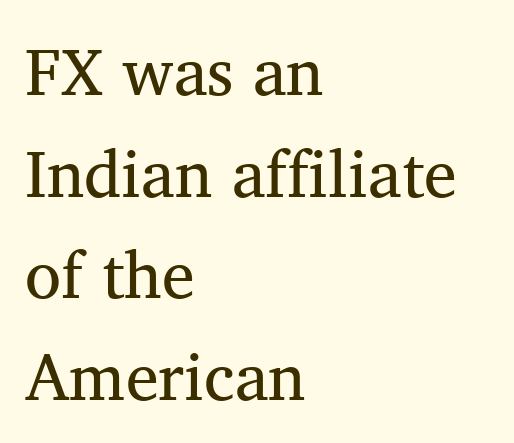
Note the varied advance widths — an 'i' is clearly narrower than an 'm'. Line starts are locked; line ends wander. The passage shown is not underscored anywhere. Think standard paragraph weight, or any step lighter than that. Look at the tracking — it's just the regular setting, nothing added.
